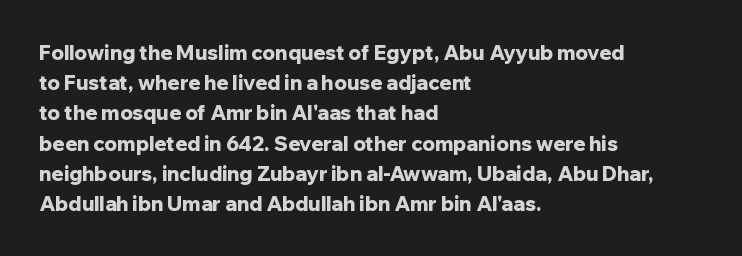
Q: Is the text bold? A: Yes.
Q: Is the text italic (slanted)? A: No, it is upright.
Q: Is the text underlined? A: No.
Q: How is the paragraph aligned? A: Left-aligned.
Q: Is the spacing between letters normal or unusually wide? A: Normal.
Q: Is the spacing between lines tight, normal or loose? A: Normal.
